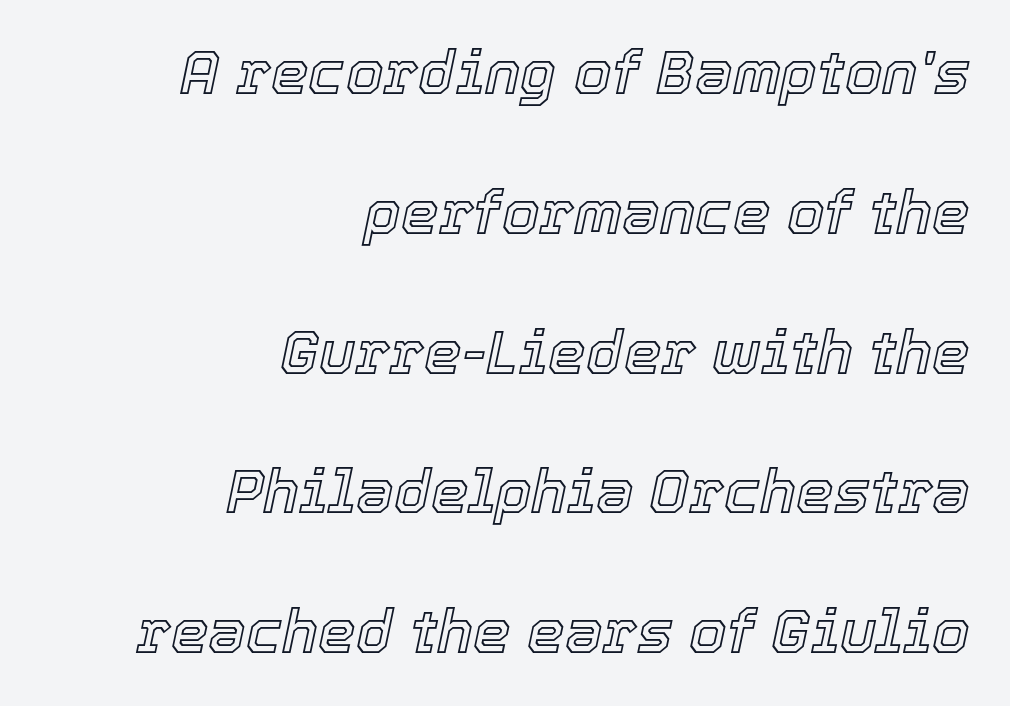
The image shows 60 px text type, italic (leaning right); set right-aligned, loose line spacing (2.33x), normal letter spacing, not underlined; a medium x-height.
